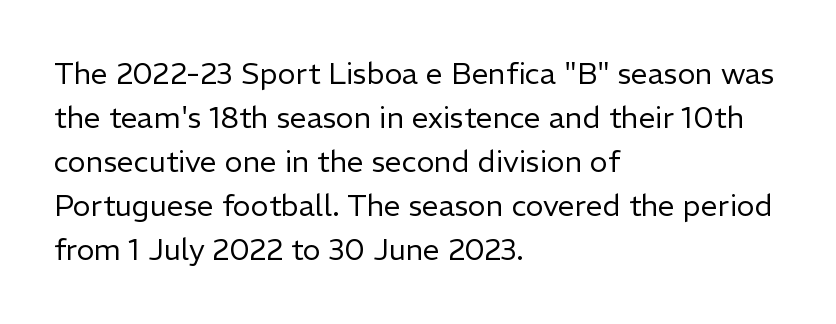
The cut favours lightness, reaching ordinary text weight at its darkest. These lines are rendered in a variable-pitch font. Short note: letters normally spaced. The area under the type is left untouched. The font family rendered here belongs to the sans-serif group.
